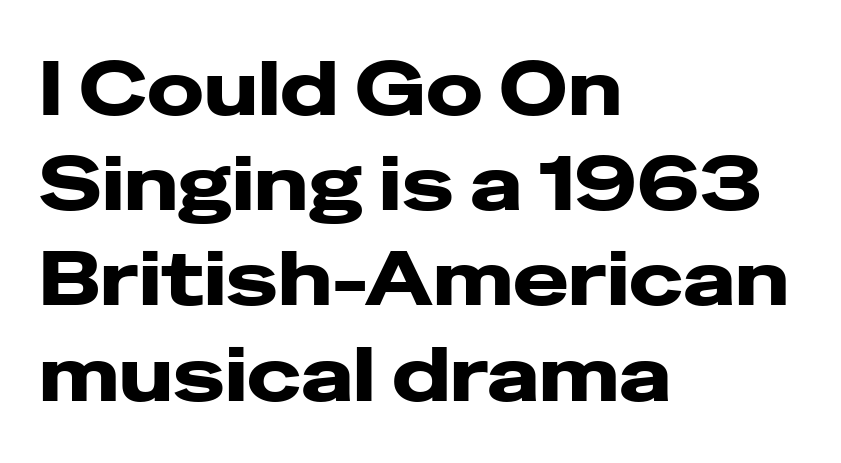
The image shows 75 px wide sans-serif type, upright; set left-aligned, normal line spacing (1.27x), normal letter spacing, not underlined; low stroke contrast and a medium x-height.
